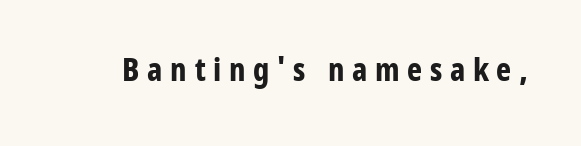
Summary of weight: heavy, a full bold. Each letter keeps its own natural width here, so spacing adapts to shape. The zone under the glyphs is completely vacant. Honestly, the letter spacing is so wide it's the main thing you notice.
